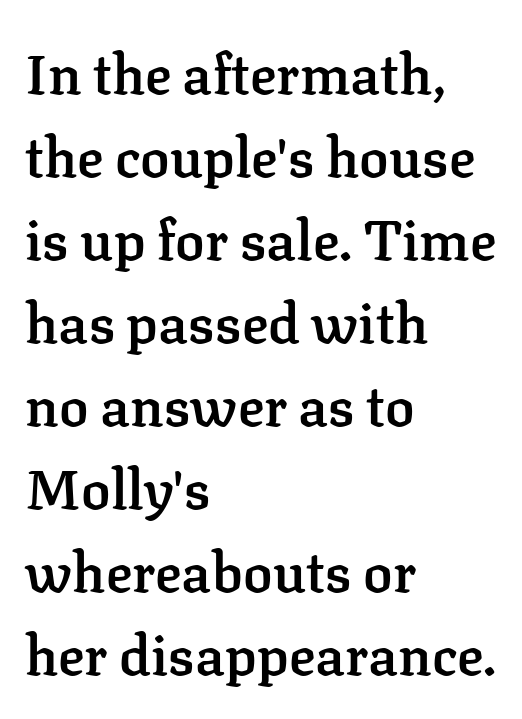
{"serif": "yes", "italic": "no", "bold": "semi", "weight": "semibold", "width": "normal", "stroke_contrast": "low", "x_height": "medium", "monospaced": "no", "underline": "no", "align": "left", "line_spacing": "normal", "line_spacing_ratio": 1.51, "letter_spacing": "normal", "letter_spacing_em": 0.0, "glyph_px": 55}
